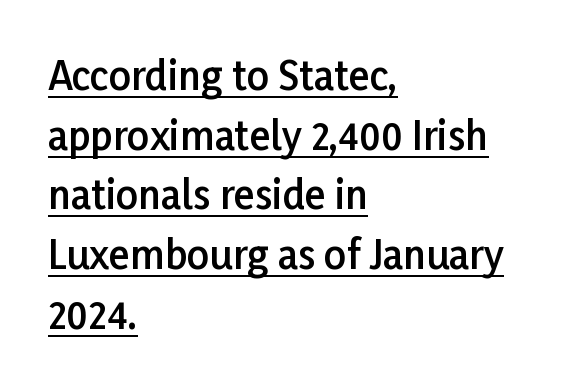
The image shows 39 px semibold sans-serif type, upright; set left-aligned, normal line spacing (1.53x), normal letter spacing, underlined; low stroke contrast and a medium x-height.
